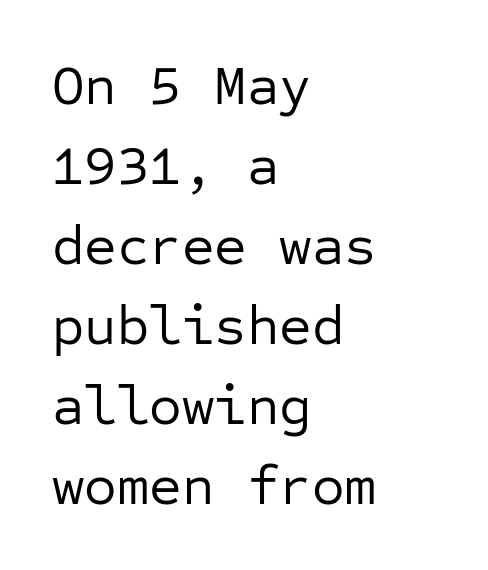
Descenders hang freely into open space. Layout note: lines flush left. Whoever set this chose a conventional vertical rhythm. Does the lettering tilt? It doesn't — this is upright.
